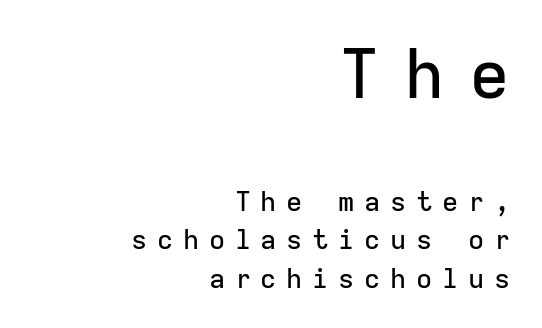
{"serif": "no", "italic": "no", "width": "normal", "stroke_contrast": "low", "x_height": "medium", "monospaced": "yes", "underline": "no", "align": "right", "line_spacing": "normal", "line_spacing_ratio": 1.43, "letter_spacing": "wide", "letter_spacing_em": 0.36, "larger_block": "first", "size_ratio": 2.52, "glyph_px": 68}
